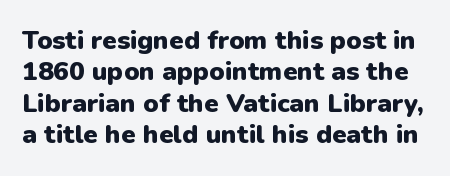
{"italic": "no", "bold": "yes", "underline": "no", "line_spacing_ratio": 1.21, "letter_spacing": "normal", "letter_spacing_em": 0.0, "glyph_px": 26}
